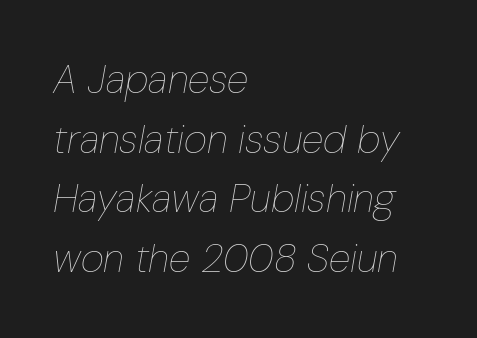
These lines were composed using italics. Each line starts at the same left margin while the right side varies. Vertical spacing — default. The gap between lines stays unmarked.
